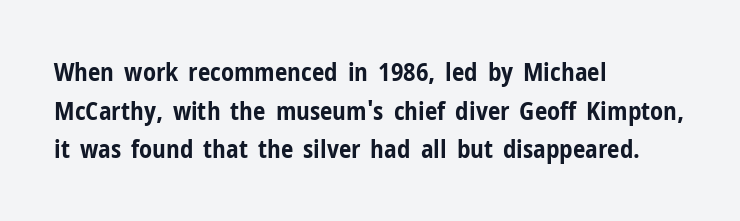
The image shows 25 px bold type, upright; set left-aligned, normal line spacing (1.55x), normal letter spacing, not underlined.
